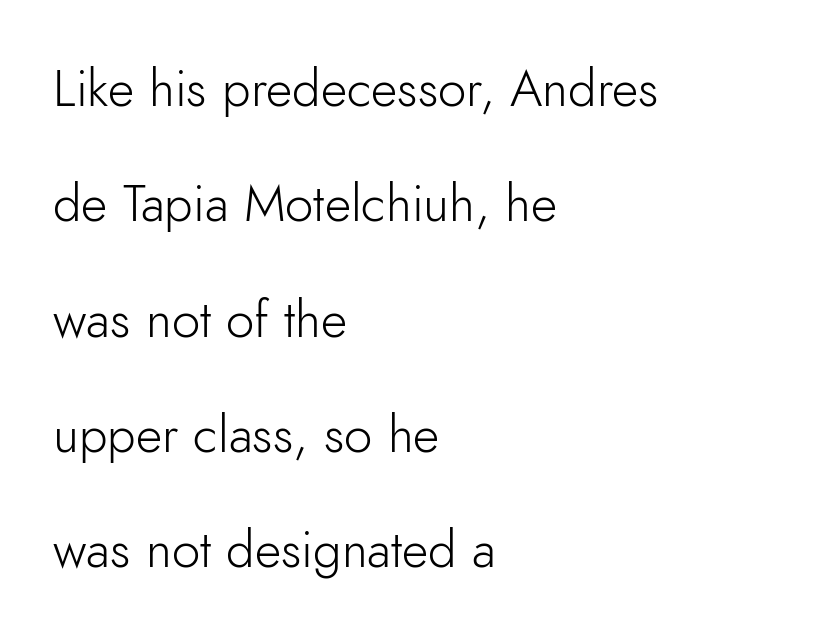
The image shows 51 px light sans-serif type, upright; set left-aligned, loose line spacing (2.26x), normal letter spacing, not underlined; low stroke contrast and a small x-height.
